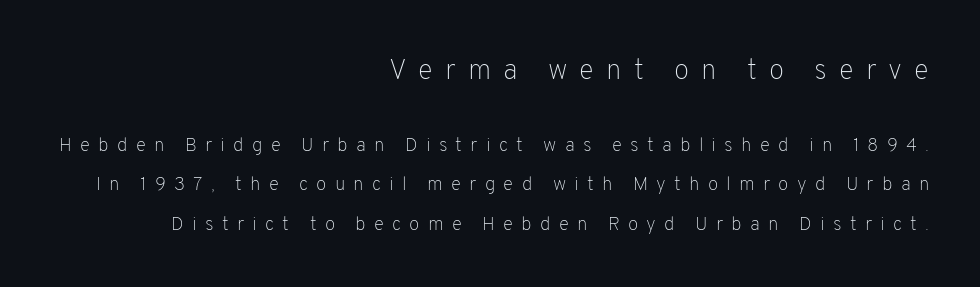
The image shows 28 px light sans-serif type, upright; set right-aligned, loose line spacing (2.08x), unusually wide letter spacing (+0.43 em), not underlined; the first (top) block is 1.47x larger; low stroke contrast and a medium x-height.
